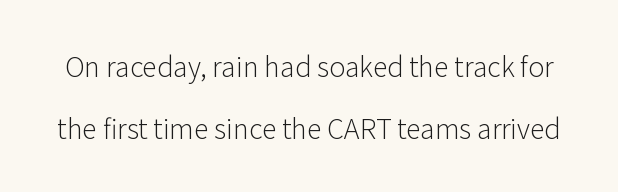
Q: Is the text bold? A: No.
Q: Is the text italic (slanted)? A: No, it is upright.
Q: Is the text underlined? A: No.
Q: Is the spacing between letters normal or unusually wide? A: Normal.
Q: Is the spacing between lines tight, normal or loose? A: Loose.
